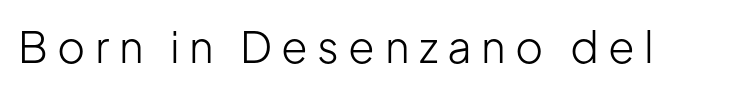
Heft: none added — not bold. In terms of posture, this sample is upright. The tracking reads as deliberately expanded to a designer's eye. The letters advance in unequal steps, a hallmark of proportional type.
